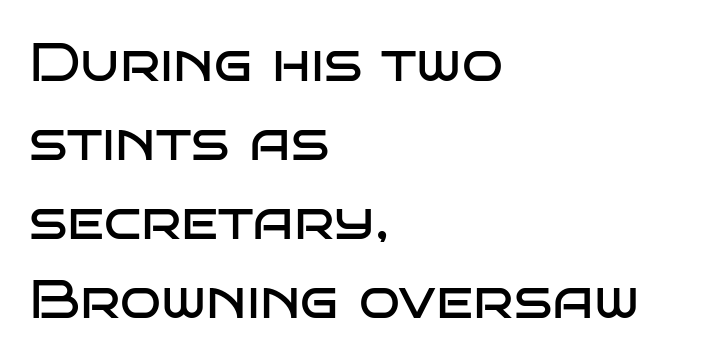
The image shows 54 px regular-weight, wide sans-serif type, upright; set left-aligned, normal line spacing (1.46x), normal letter spacing, not underlined; low stroke contrast and a large x-height.
